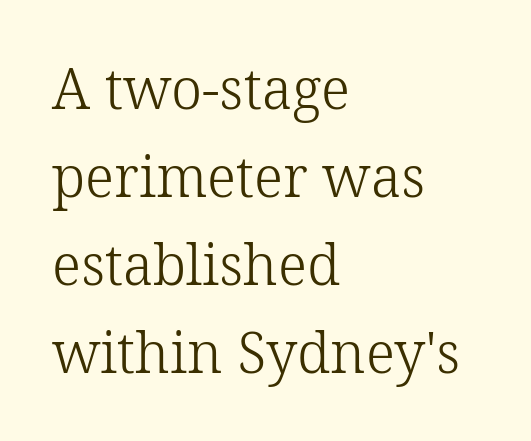
The image shows 56 px light serif type, upright; set left-aligned, normal line spacing (1.57x), normal letter spacing, not underlined; low stroke contrast and a medium x-height.
